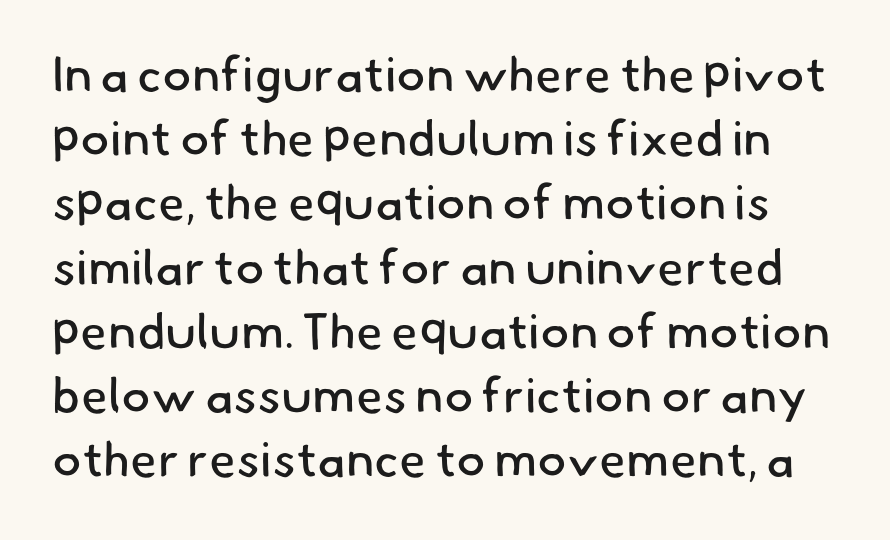
The image shows 49 px regular-weight sans-serif type; set normal line spacing (1.31x), normal letter spacing, not underlined; low stroke contrast and a small x-height.
